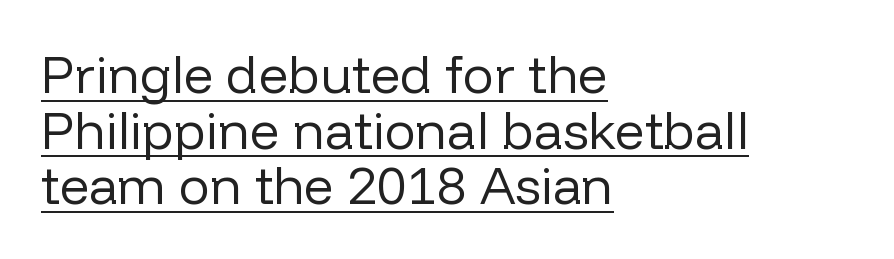
{"serif": "no", "italic": "no", "bold": "no", "weight": "regular", "width": "normal", "stroke_contrast": "low", "x_height": "medium", "monospaced": "no", "underline": "yes", "align": "left", "line_spacing": "tight", "line_spacing_ratio": 1.07, "letter_spacing": "normal", "letter_spacing_em": 0.0, "glyph_px": 52}
